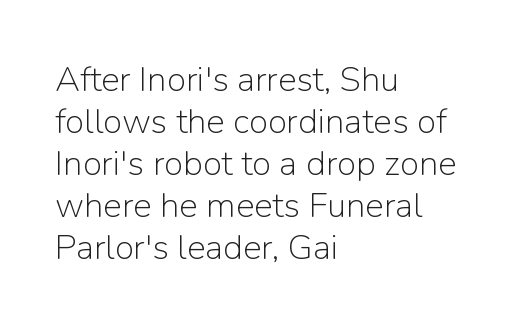
The image shows 35 px light sans-serif type, upright; set left-aligned, line spacing 1.2x, normal letter spacing, not underlined; low stroke contrast and a medium x-height.
